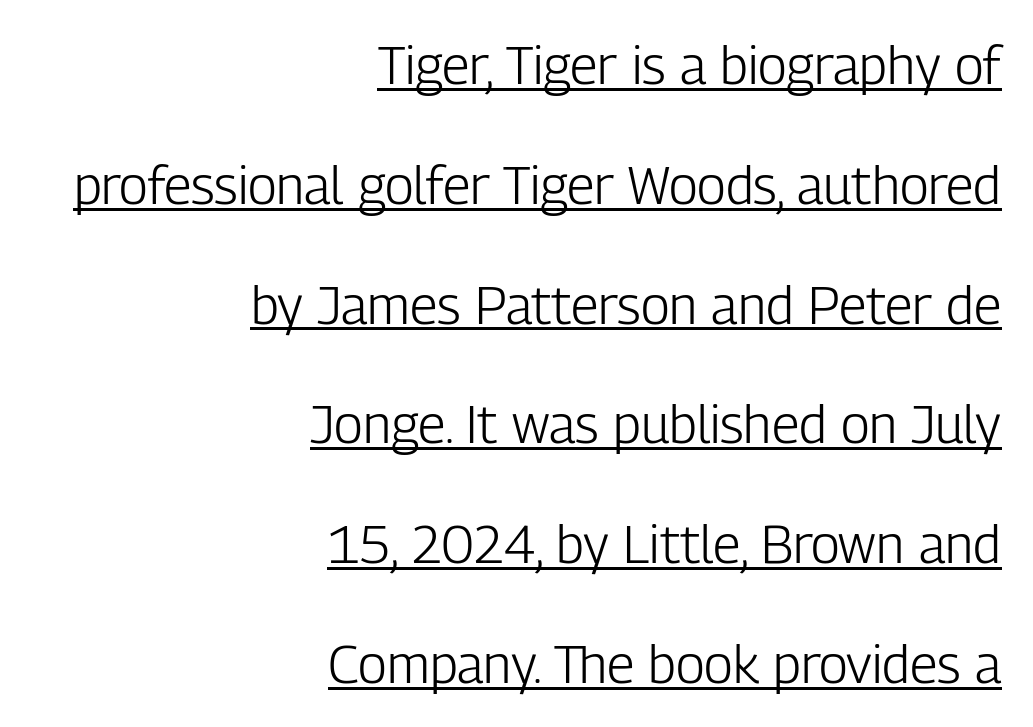
The image shows 53 px light, condensed sans-serif type, upright; set right-aligned, loose line spacing (2.26x), normal letter spacing, underlined; low stroke contrast and a medium x-height.
